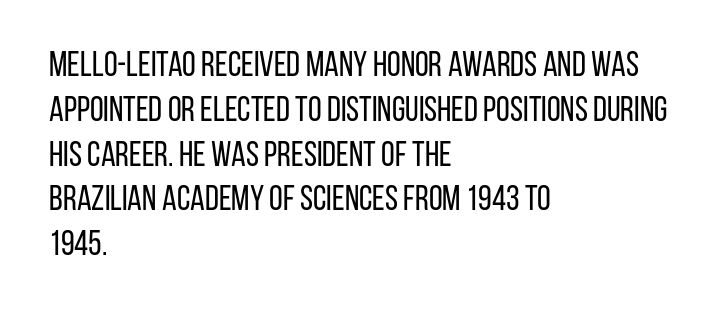
This is roman type, the default non-slanted kind. Vertical stems look standard width or narrower in stroke. Underline: absent. The rendering uses natural spacing where letterforms have individual widths. The type is set solid horizontally, with unmodified tracking.
